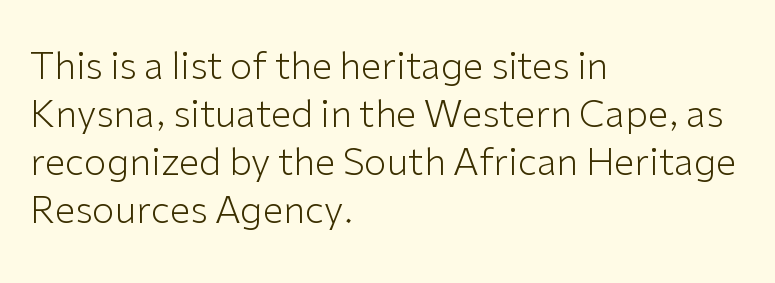
{"serif": "no", "italic": "no", "bold": "no", "weight": "light", "width": "normal", "stroke_contrast": "low", "x_height": "medium", "monospaced": "no", "underline": "no", "align": "left", "line_spacing": "normal", "line_spacing_ratio": 1.3, "letter_spacing": "normal", "letter_spacing_em": 0.0, "glyph_px": 37}
